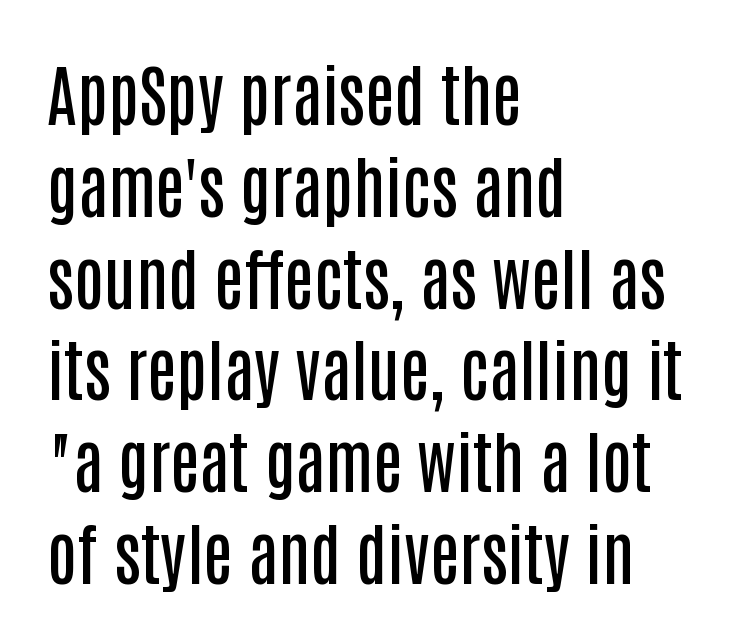
Q: Is the text bold? A: Semi-bold.
Q: Is the text italic (slanted)? A: No, it is upright.
Q: Is the typeface a serif or a sans-serif typeface? A: Sans-serif.
Q: Is the text underlined? A: No.
Q: How is the paragraph aligned? A: Left-aligned.
Q: Is the spacing between letters normal or unusually wide? A: Normal.
Q: Is the spacing between lines tight, normal or loose? A: Normal.
Q: Width (condensed, normal, or wide)? A: Condensed.
Q: Stroke contrast? A: Low.
Q: x-height? A: Large.
Q: Monospaced? A: No.
